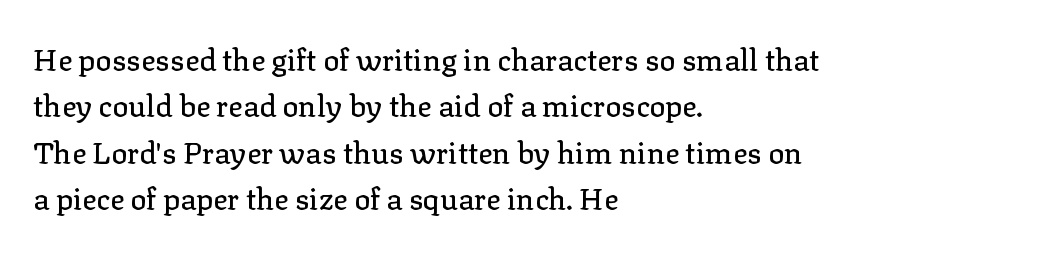
The image shows 30 px serif type, upright; set left-aligned, normal line spacing (1.55x), normal letter spacing, not underlined; low stroke contrast and a medium x-height.
